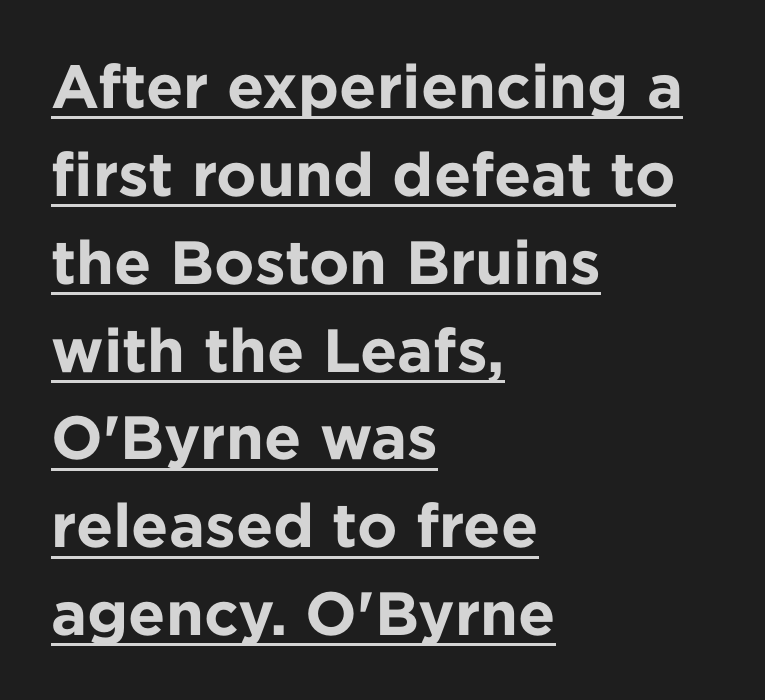
{"serif": "no", "italic": "no", "bold": "yes", "weight": "bold", "width": "normal", "stroke_contrast": "low", "x_height": "medium", "monospaced": "no", "underline": "yes", "align": "left", "line_spacing": "normal", "line_spacing_ratio": 1.44, "letter_spacing": "normal", "letter_spacing_em": 0.0, "glyph_px": 61}
